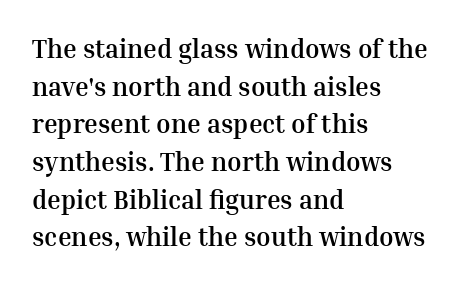
On the weight axis this lands at bold, roughly 700. Words float on clear page, feet unadorned. Interline gaps are of average width in this sample. The rendering keeps characters at their native spacing. In terms of posture, this sample is upright.
